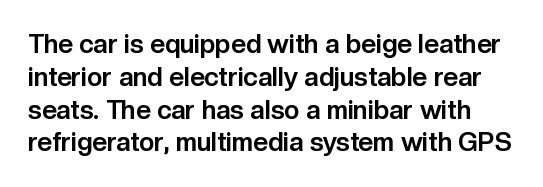
Honestly, there is no underline to notice here at all. This is the regular roman posture of the typeface. The rendering uses a moderate line-height, typical for paragraphs. These lines carry a lot of weight — the face is fully bold. Caption: standard tracking, unaltered.
